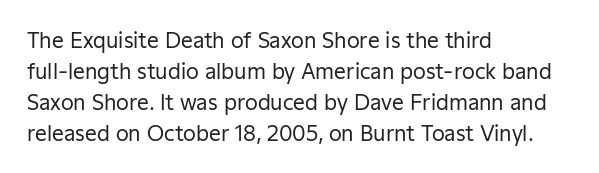
The image shows 21 px text type, upright; set left-aligned, normal line spacing (1.47x), normal letter spacing, not underlined.
